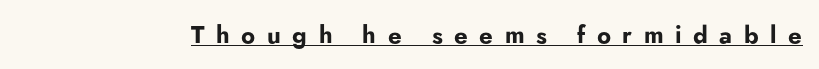
The image shows 24 px bold type, upright; set unusually wide letter spacing (+0.48 em), underlined.
